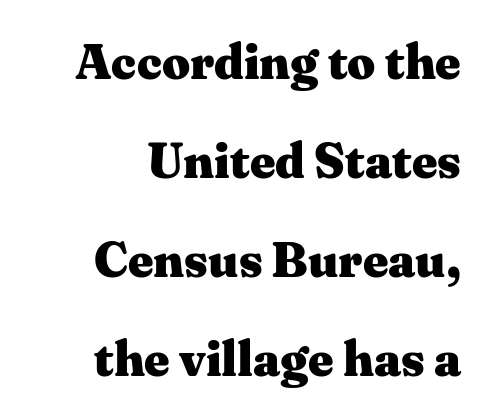
The image shows 49 px heavy, wide serif type, upright; set loose line spacing (2.02x), normal letter spacing, not underlined; medium stroke contrast and a medium x-height.
